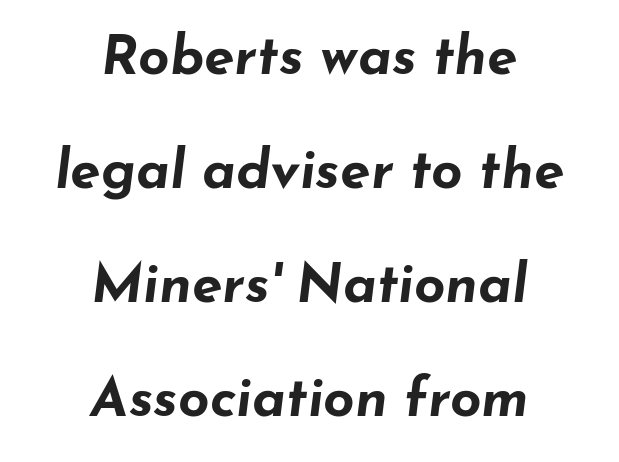
Q: Is the text bold? A: Yes.
Q: Is the text italic (slanted)? A: Yes, it leans right by about 7 degrees.
Q: Is the text underlined? A: No.
Q: How is the paragraph aligned? A: Centered.
Q: Is the spacing between letters normal or unusually wide? A: Normal.
Q: Is the spacing between lines tight, normal or loose? A: Loose.
Q: Width (condensed, normal, or wide)? A: Wide.
Q: Stroke contrast? A: Low.
Q: x-height? A: Small.
Q: Monospaced? A: No.
